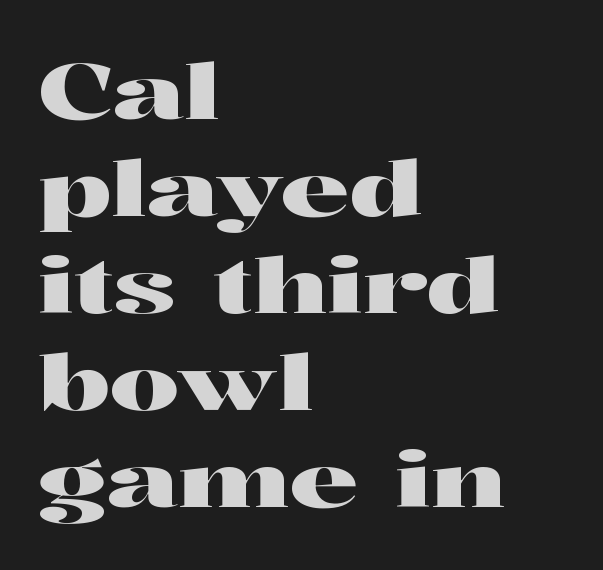
The image shows 77 px wide serif type, upright; set left-aligned, normal line spacing (1.26x), normal letter spacing, not underlined; high stroke contrast and a medium x-height.
